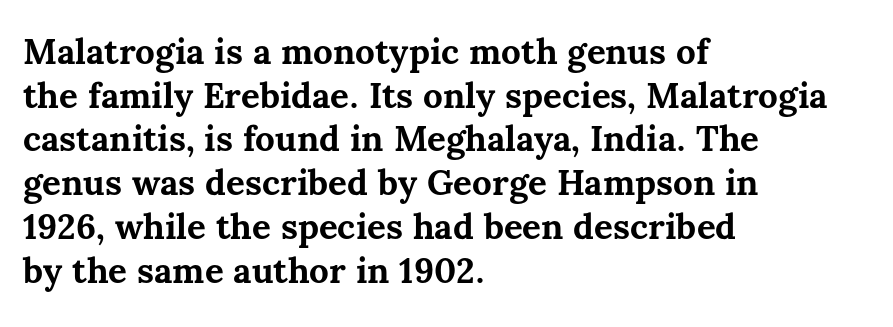
{"italic": "no", "bold": "yes", "weight": "bold", "width": "normal", "stroke_contrast": "medium", "x_height": "medium", "monospaced": "no", "underline": "no", "align": "left", "line_spacing": "normal", "line_spacing_ratio": 1.25, "letter_spacing": "normal", "letter_spacing_em": 0.0, "glyph_px": 35}
